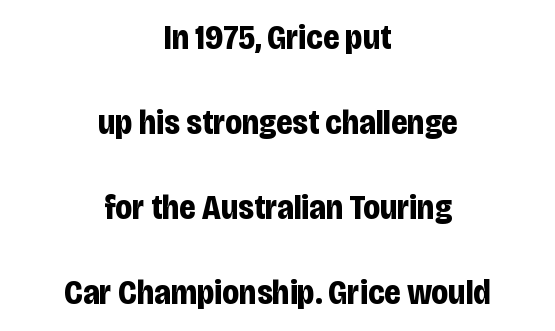
The image shows 34 px bold, condensed sans-serif type, upright; set centered, loose line spacing (2.5x), normal letter spacing, not underlined; low stroke contrast and a large x-height.
